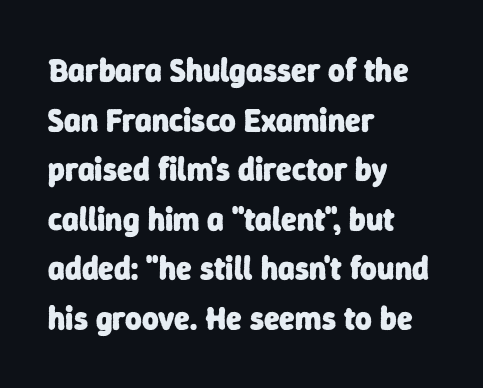
Underlining? Definitely not there. Font category for this specimen: sans-serif. Every letter is thick-stroked: bold, no question. A typesetter would call this proportional, since set widths differ per character. This rendering leaves character spacing at its baseline value.
